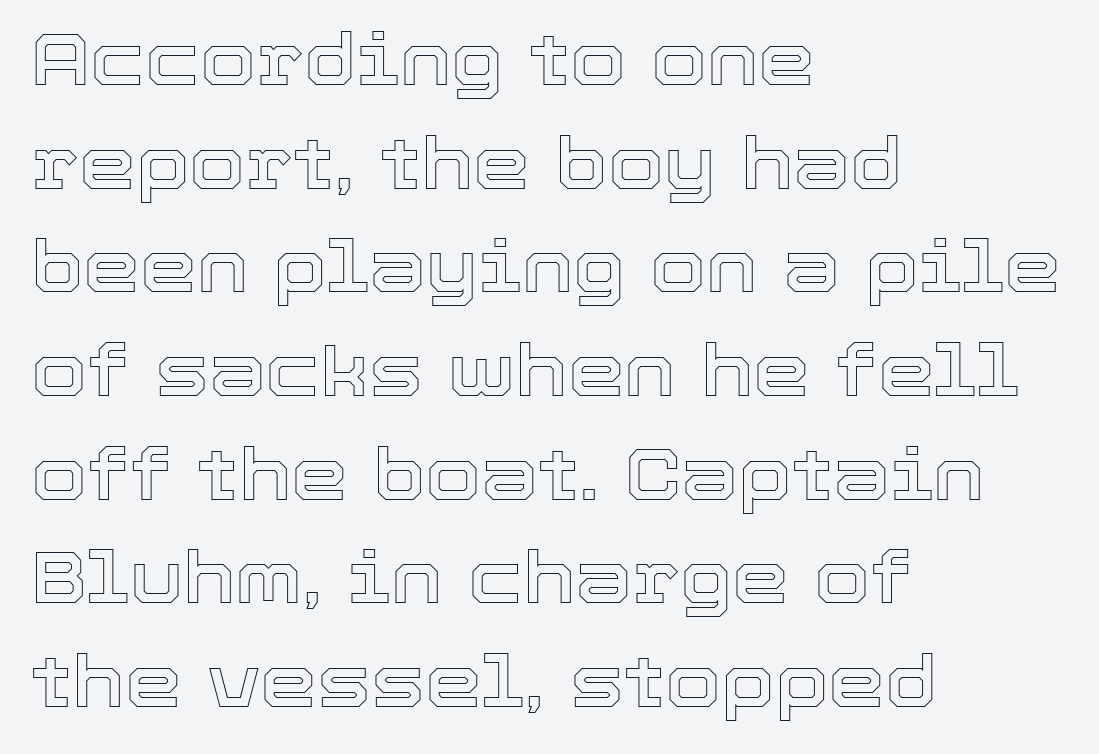
The rendering uses a moderate line-height, typical for paragraphs. The lettering stays uniformly vertical, giving the passage a roman look. Letters rest on an invisible, unmarked baseline. Line starts are locked; line ends wander.
